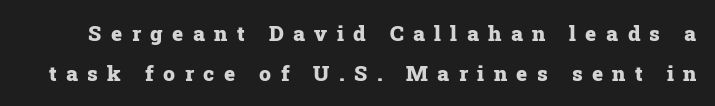
{"italic": "no", "bold": "yes", "underline": "no", "line_spacing_ratio": 1.89, "letter_spacing": "wide", "letter_spacing_em": 0.45, "glyph_px": 21}
